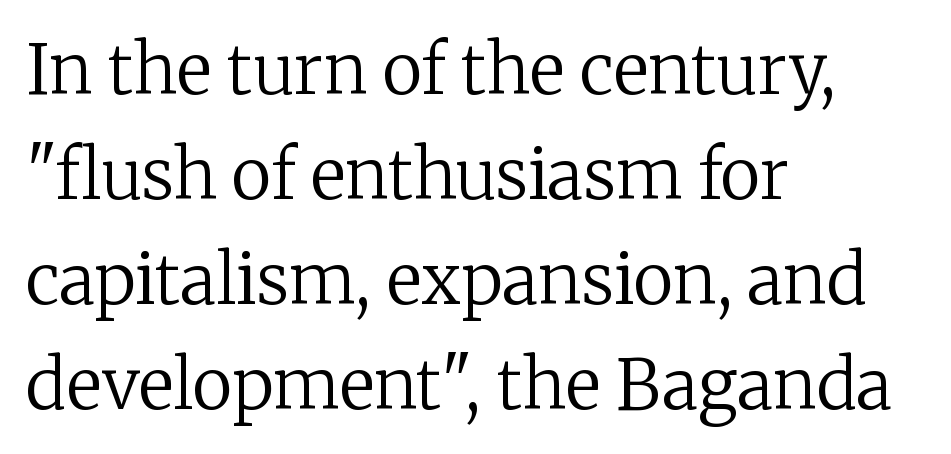
The image shows 69 px regular-weight serif type, upright; set left-aligned, normal line spacing (1.52x), normal letter spacing, not underlined; low stroke contrast and a medium x-height.
